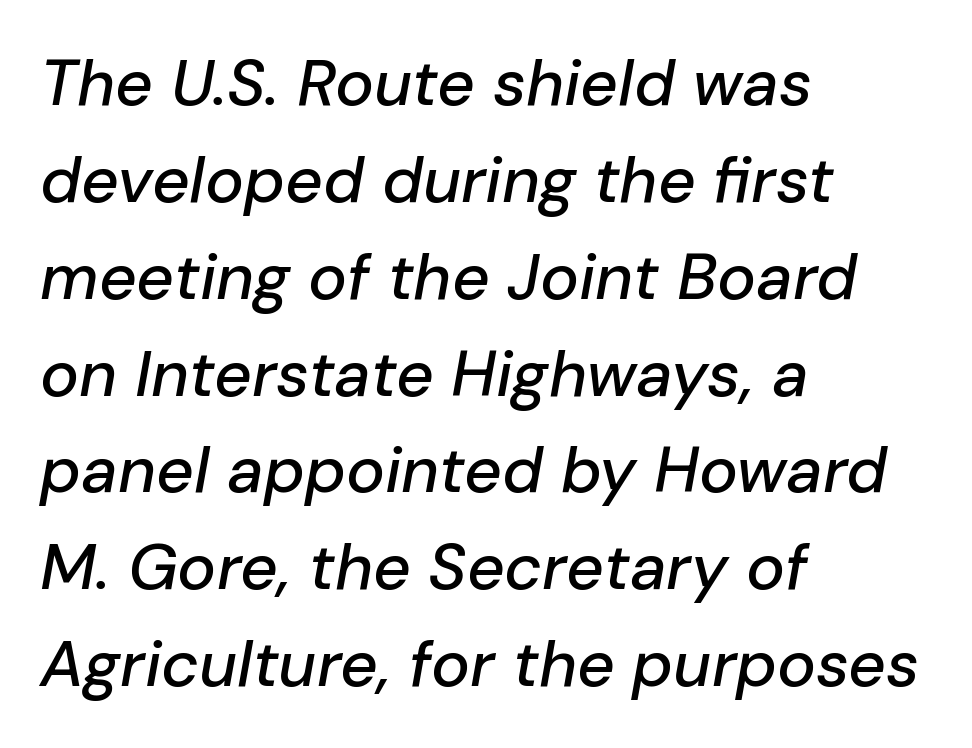
The image shows 65 px text type, italic (leaning right); set left-aligned, normal line spacing (1.49x), normal letter spacing, not underlined; low stroke contrast and a medium x-height.
